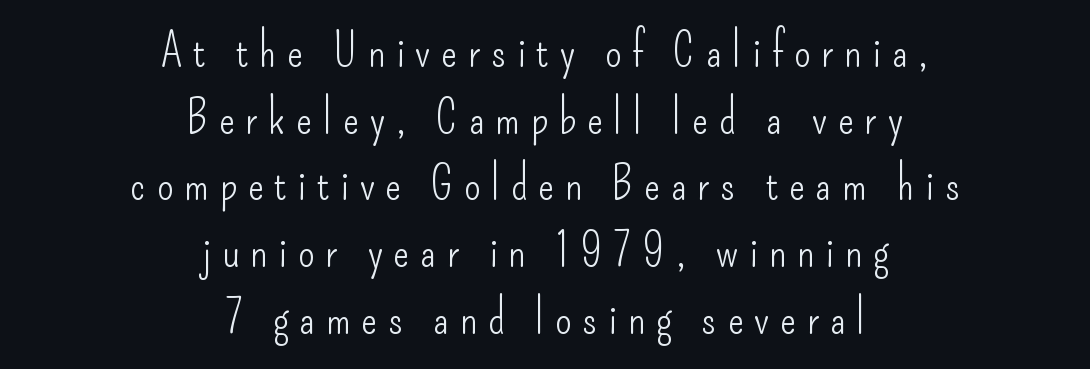
Q: Is the text bold? A: No.
Q: Is the text italic (slanted)? A: No, it is upright.
Q: Is the typeface a serif or a sans-serif typeface? A: Sans-serif.
Q: Is the text underlined? A: No.
Q: How is the paragraph aligned? A: Centered.
Q: Is the spacing between letters normal or unusually wide? A: Unusually wide.
Q: Is the spacing between lines tight, normal or loose? A: Normal.
Q: Width (condensed, normal, or wide)? A: Condensed.
Q: Stroke contrast? A: Low.
Q: x-height? A: Small.
Q: Monospaced? A: No.
